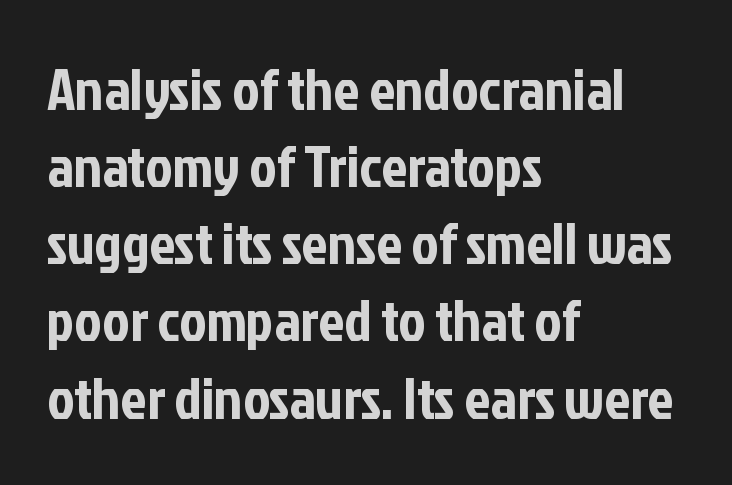
Letterform terminals end flat and unadorned throughout the passage. The lettering stays uniformly vertical, giving the passage a roman look. This sample is left-justified, so line endings fall wherever the words run out. Notice how descenders clear the ascenders below comfortably — that's standard leading. The string is rendered with underlining switched off.
